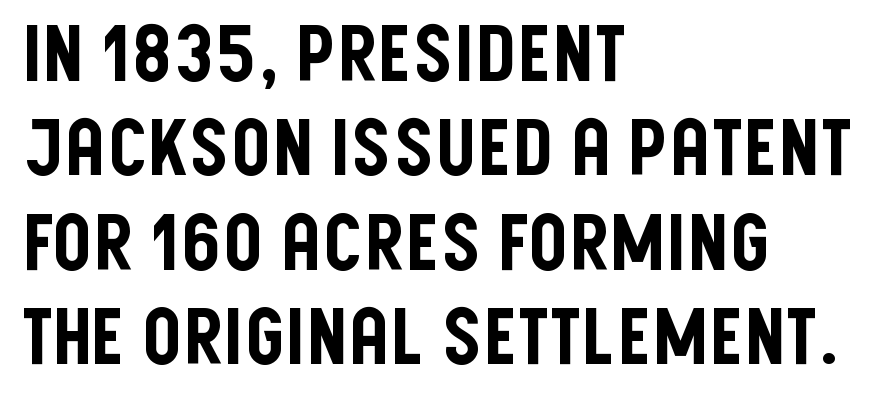
Q: Is the text italic (slanted)? A: No, it is upright.
Q: Is the typeface a serif or a sans-serif typeface? A: Sans-serif.
Q: Is the text underlined? A: No.
Q: How is the paragraph aligned? A: Left-aligned.
Q: Is the spacing between letters normal or unusually wide? A: Normal.
Q: Width (condensed, normal, or wide)? A: Condensed.
Q: Stroke contrast? A: Low.
Q: x-height? A: Large.
Q: Monospaced? A: No.
